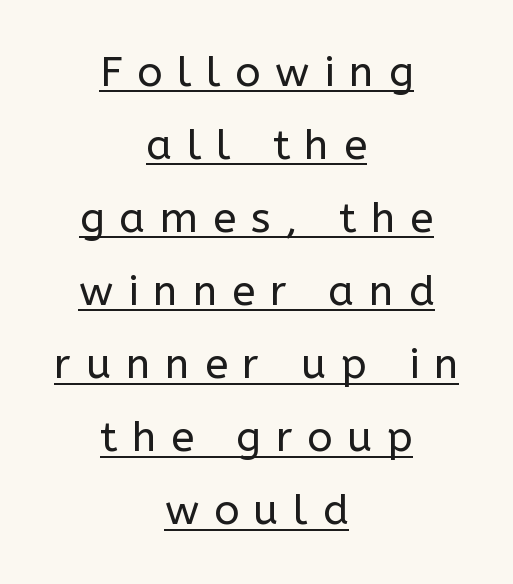
{"serif": "no", "italic": "no", "bold": "no", "weight": "regular", "width": "normal", "stroke_contrast": "low", "x_height": "medium", "monospaced": "no", "underline": "yes", "align": "center", "line_spacing_ratio": 1.74, "letter_spacing": "wide", "letter_spacing_em": 0.35, "glyph_px": 42}
